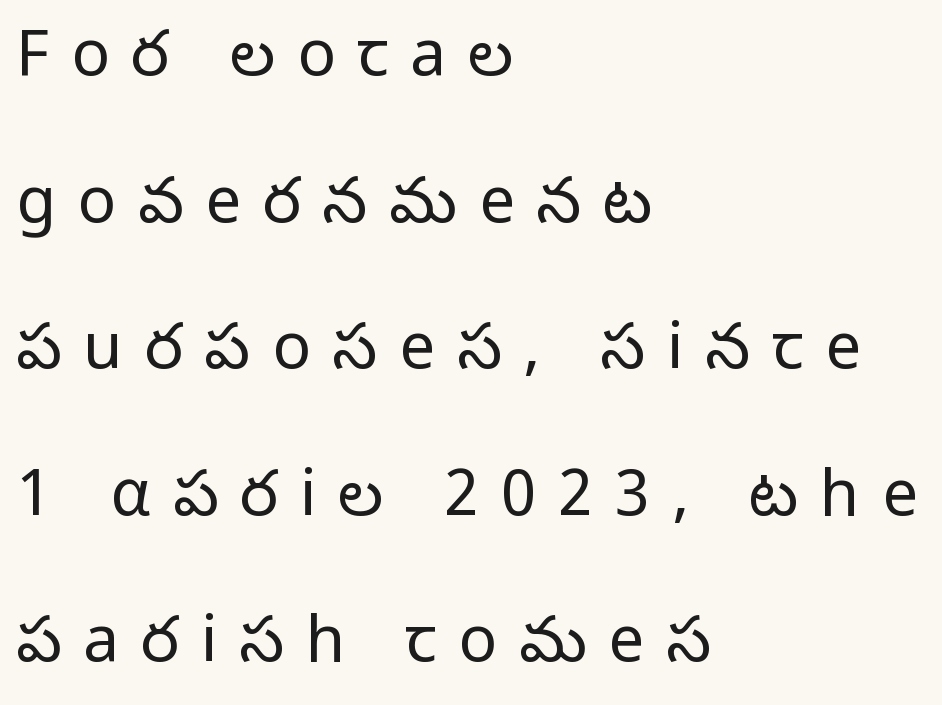
Between one letter and the next there's a generous, obvious gap. The words here are not underlined. Stroke thickness stays within the range of a standard reading face or lighter. These lines were composed using upright roman letters. A great deal of white space separates one row of letters from the next. Where is the straight margin? On the left.
